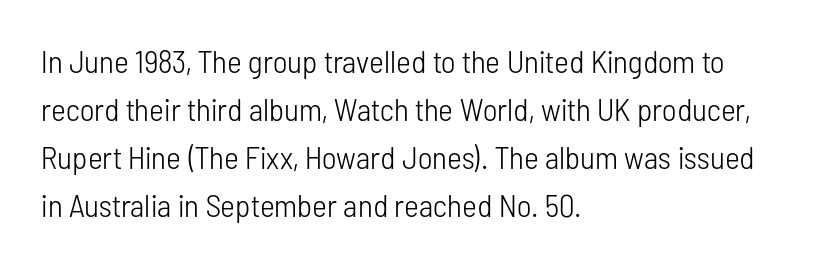
Q: Is the text bold? A: No.
Q: Is the text italic (slanted)? A: No, it is upright.
Q: Is the typeface a serif or a sans-serif typeface? A: Sans-serif.
Q: Is the text underlined? A: No.
Q: How is the paragraph aligned? A: Left-aligned.
Q: Is the spacing between letters normal or unusually wide? A: Normal.
Q: Is the spacing between lines tight, normal or loose? A: Normal.
Q: Width (condensed, normal, or wide)? A: Condensed.
Q: Stroke contrast? A: Low.
Q: x-height? A: Medium.
Q: Monospaced? A: No.
